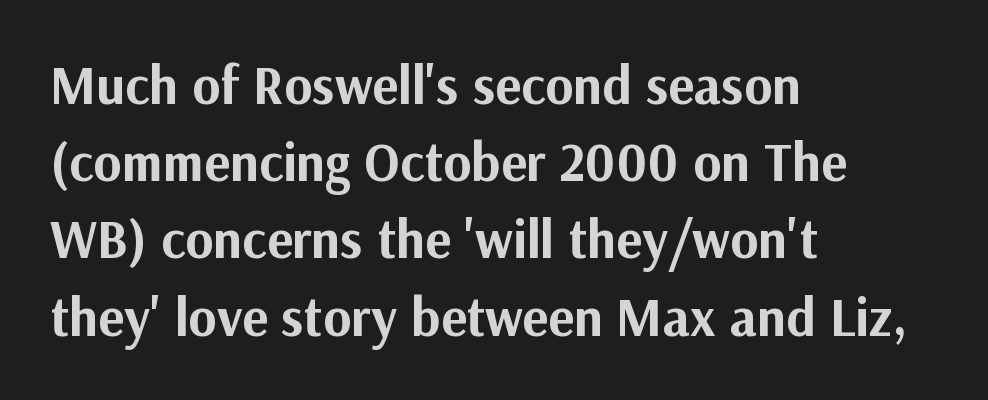
Q: Is the text bold? A: Yes.
Q: Is the text italic (slanted)? A: No, it is upright.
Q: Is the typeface a serif or a sans-serif typeface? A: Sans-serif.
Q: Is the text underlined? A: No.
Q: How is the paragraph aligned? A: Left-aligned.
Q: Is the spacing between letters normal or unusually wide? A: Normal.
Q: Is the spacing between lines tight, normal or loose? A: Normal.
Q: Width (condensed, normal, or wide)? A: Normal.
Q: Stroke contrast? A: Medium.
Q: x-height? A: Medium.
Q: Monospaced? A: No.
